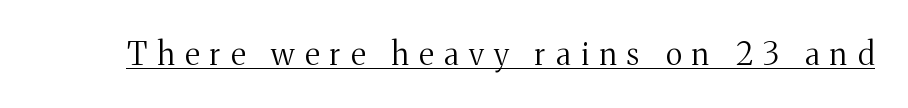
Q: Is the text bold? A: No.
Q: Is the text italic (slanted)? A: No, it is upright.
Q: Is the typeface a serif or a sans-serif typeface? A: Serif.
Q: Is the text underlined? A: Yes.
Q: Is the spacing between letters normal or unusually wide? A: Unusually wide.
Q: Width (condensed, normal, or wide)? A: Normal.
Q: Stroke contrast? A: Medium.
Q: x-height? A: Medium.
Q: Monospaced? A: No.
